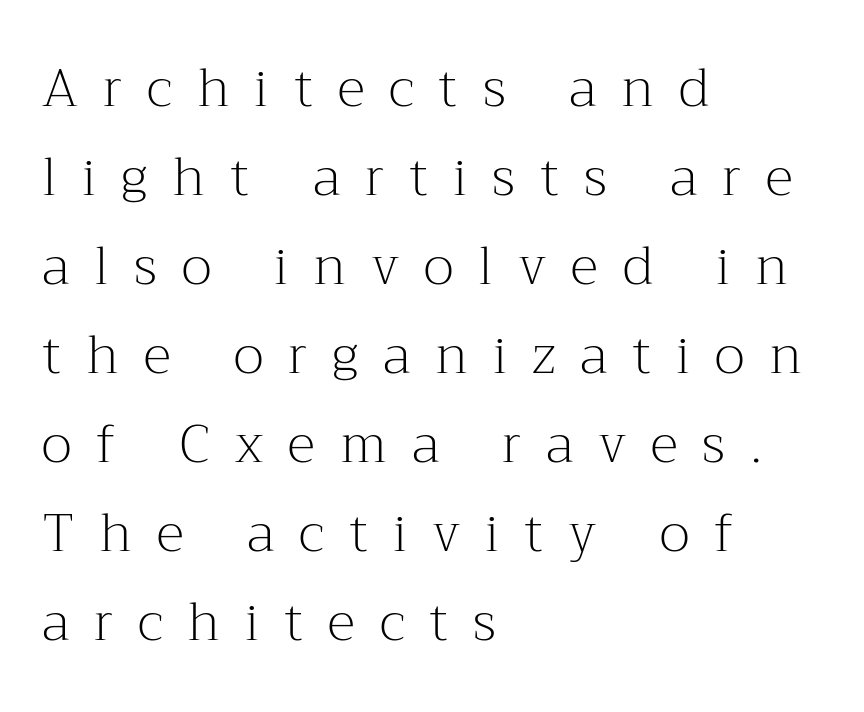
The image shows 53 px light serif type, upright; set left-aligned, normal line spacing (1.68x), unusually wide letter spacing (+0.47 em), not underlined; medium stroke contrast and a medium x-height.
